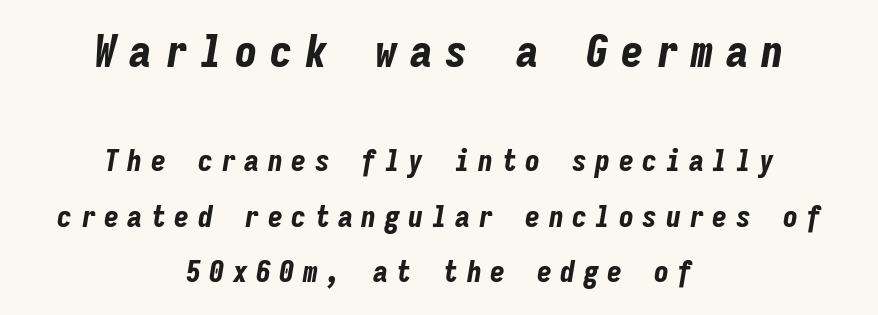
The image shows 45 px bold, condensed type, italic (leaning right), monospaced; set centered, line spacing 1.85x, unusually wide letter spacing (+0.28 em), not underlined; the first (top) block is 1.5x larger; low stroke contrast and a medium x-height.
